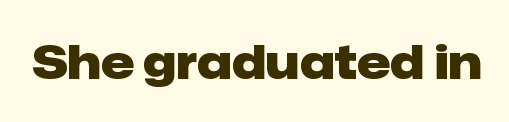
This rendering leaves character spacing at its baseline value. The face used here has the dense, thick strokes of a bold. Look at the bottom of the vertical strokes: they stop flat, with no serifs. The rendering uses natural spacing where letterforms have individual widths.
